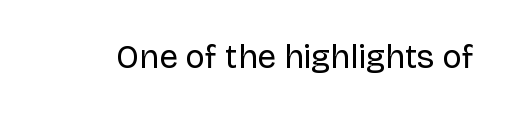
Q: Is the text bold? A: No.
Q: Is the text italic (slanted)? A: No, it is upright.
Q: Is the typeface a serif or a sans-serif typeface? A: Sans-serif.
Q: Is the text underlined? A: No.
Q: Is the spacing between letters normal or unusually wide? A: Normal.
Q: Width (condensed, normal, or wide)? A: Normal.
Q: Stroke contrast? A: Low.
Q: x-height? A: Large.
Q: Monospaced? A: No.
